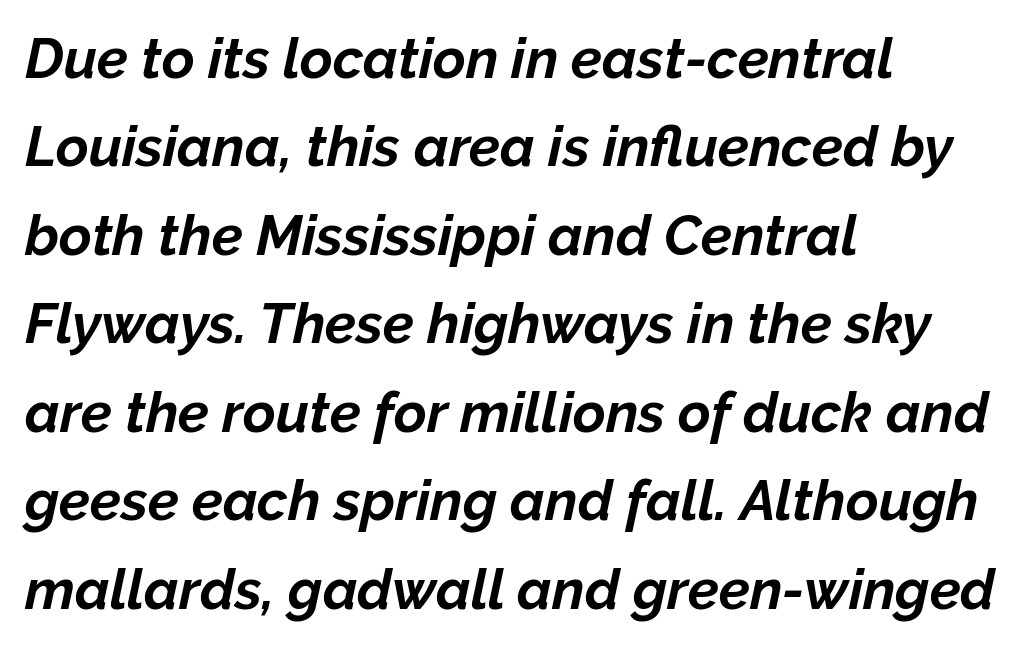
Does the leading feel generous? No, just average. Lines of text with bare space underneath. The strokes are fattened all the way to bold. Line beginnings align vertically; line endings do not. Proportional: the letters do not fall into vertical columns. The letters are slanted; this is an italic face.
